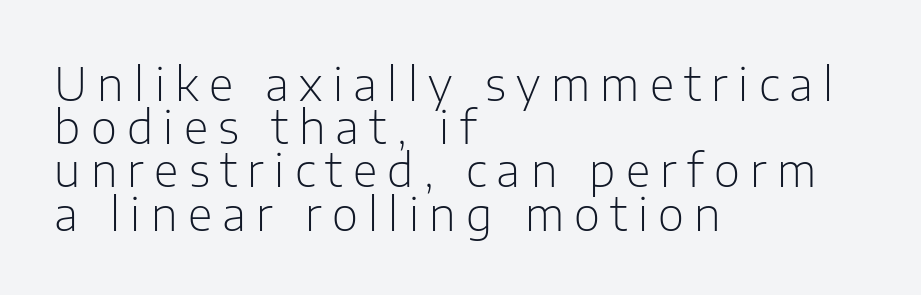
The image shows 45 px light sans-serif type, upright; set left-aligned, tight line spacing (0.96x), unusually wide letter spacing (+0.23 em), not underlined; low stroke contrast and a medium x-height.
